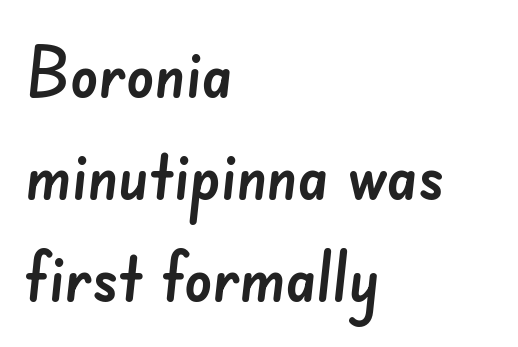
Q: Is the typeface a serif or a sans-serif typeface? A: Sans-serif.
Q: Is the text underlined? A: No.
Q: How is the paragraph aligned? A: Left-aligned.
Q: Is the spacing between letters normal or unusually wide? A: Normal.
Q: Is the spacing between lines tight, normal or loose? A: Normal.
Q: Width (condensed, normal, or wide)? A: Normal.
Q: Stroke contrast? A: Low.
Q: x-height? A: Small.
Q: Monospaced? A: No.
